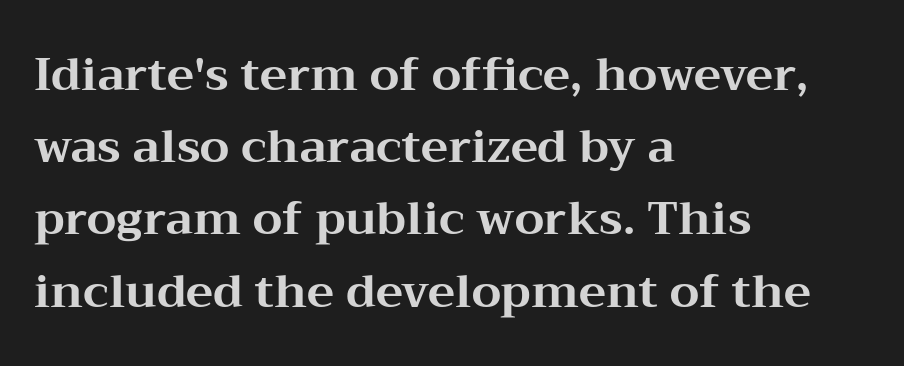
Tall strokes in this sample are plumb rather than angled. Rows of type keep a routine distance in the vertical direction. The space beneath each line is pristine and unruled. Here the designer chose a conventional face with non-uniform glyph widths. Check where the strokes stop: tiny serifs finish them off. Typographic density is high because the face is bold.
